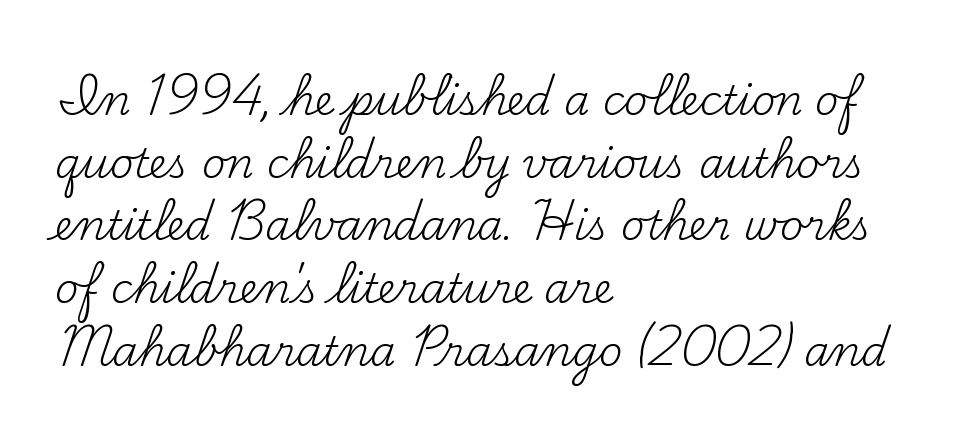
Q: Is the text bold? A: No.
Q: Is the text italic (slanted)? A: Yes.
Q: Is the typeface a serif or a sans-serif typeface? A: Serif.
Q: Is the text underlined? A: No.
Q: How is the paragraph aligned? A: Left-aligned.
Q: Is the spacing between letters normal or unusually wide? A: Normal.
Q: Is the spacing between lines tight, normal or loose? A: Normal.
Q: Width (condensed, normal, or wide)? A: Normal.
Q: Stroke contrast? A: Medium.
Q: x-height? A: Small.
Q: Monospaced? A: No.
